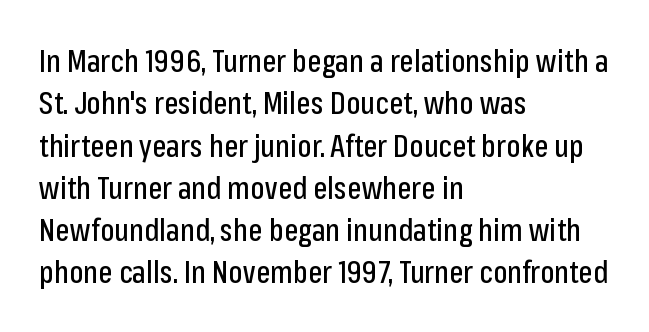
The image shows 30 px condensed sans-serif type, upright; set left-aligned, normal line spacing (1.41x), normal letter spacing, not underlined; low stroke contrast and a medium x-height.
